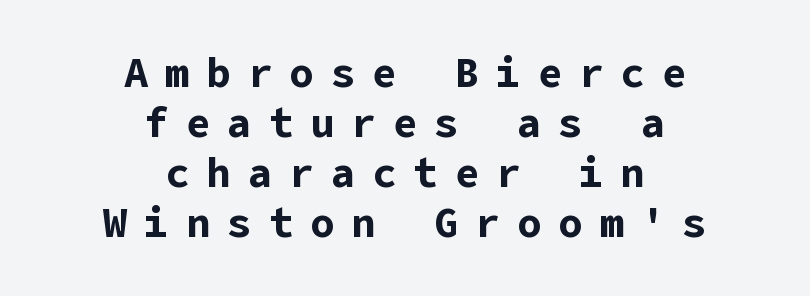
Q: Is the text bold? A: Yes.
Q: Is the text italic (slanted)? A: No, it is upright.
Q: Is the typeface a serif or a sans-serif typeface? A: Sans-serif.
Q: Is the text underlined? A: No.
Q: How is the paragraph aligned? A: Centered.
Q: Is the spacing between letters normal or unusually wide? A: Unusually wide.
Q: Width (condensed, normal, or wide)? A: Normal.
Q: Stroke contrast? A: Low.
Q: x-height? A: Medium.
